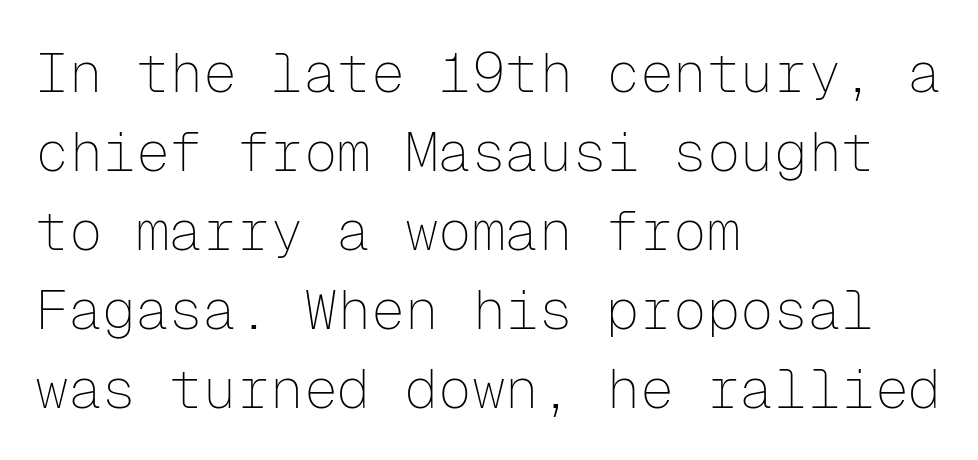
The letters stand upright; this is a roman face. These lines are set flush left with a ragged right edge. This is not heavy type; no bold has been used. Summary of vertical rhythm: regular, with standard interline spacing. These lines keep a tight, regular rhythm from letter to letter.
